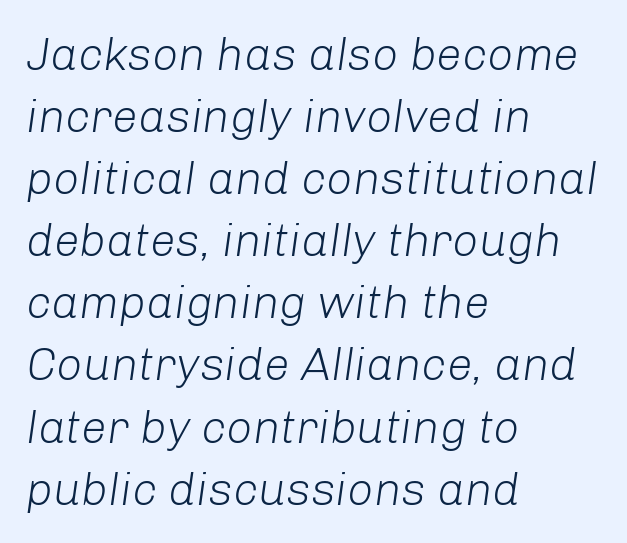
{"italic": "yes", "lean": "right", "slant_degrees": 8, "bold": "no", "weight": "light", "width": "normal", "stroke_contrast": "low", "x_height": "medium", "monospaced": "no", "underline": "no", "align": "left", "line_spacing": "normal", "line_spacing_ratio": 1.35, "letter_spacing": "normal", "letter_spacing_em": 0.0, "glyph_px": 46}
